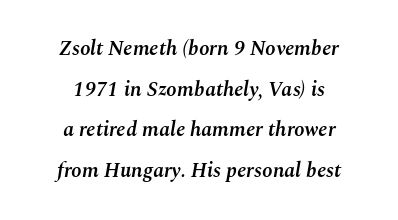
The image shows 21 px text type, italic (leaning right); set centered, loose line spacing (1.94x), normal letter spacing, not underlined.
